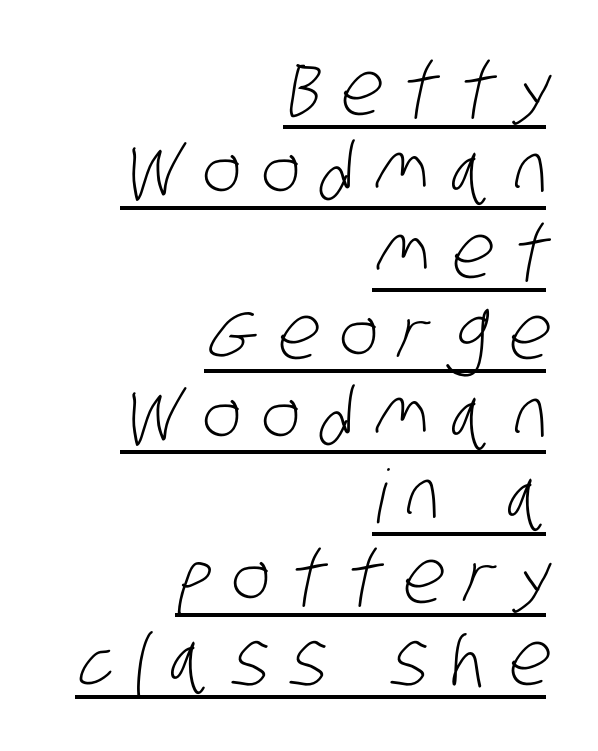
Q: Is the text bold? A: No.
Q: Is the typeface a serif or a sans-serif typeface? A: Sans-serif.
Q: Is the text underlined? A: Yes.
Q: How is the paragraph aligned? A: Right-aligned.
Q: Is the spacing between letters normal or unusually wide? A: Unusually wide.
Q: Is the spacing between lines tight, normal or loose? A: Tight.
Q: Width (condensed, normal, or wide)? A: Condensed.
Q: Stroke contrast? A: Low.
Q: x-height? A: Large.
Q: Monospaced? A: No.
